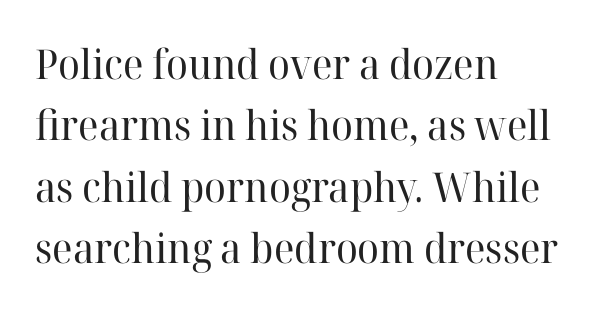
Vertical stems look standard width or narrower in stroke. Font category for this specimen: serif. The horizontal fit of the characters is conventional and even. Descenders are the only things crossing below the line. Teacher's note: observe the even left margin — that is flush-left alignment.
